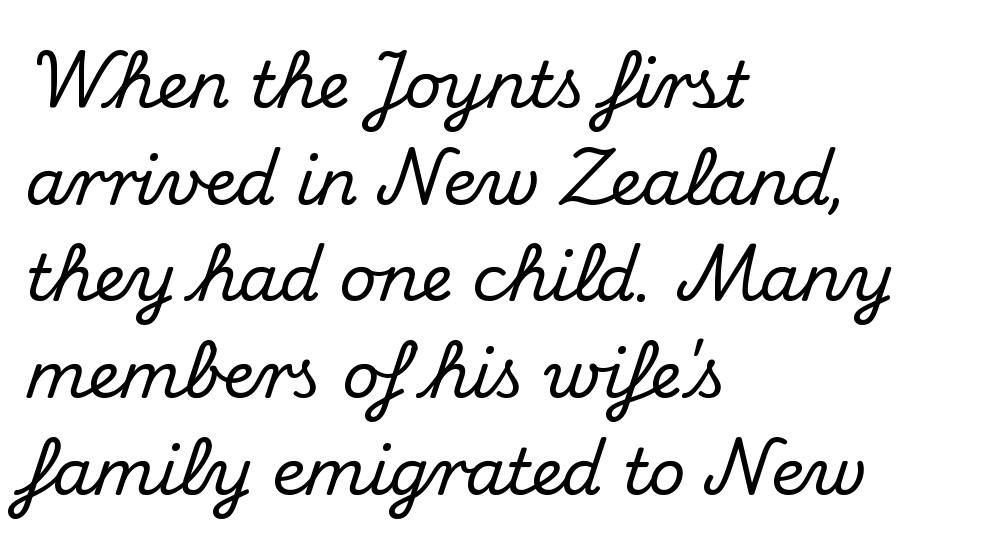
Q: Is the text italic (slanted)? A: Yes.
Q: Is the typeface a serif or a sans-serif typeface? A: Serif.
Q: Is the text underlined? A: No.
Q: How is the paragraph aligned? A: Left-aligned.
Q: Is the spacing between letters normal or unusually wide? A: Normal.
Q: Is the spacing between lines tight, normal or loose? A: Normal.
Q: Width (condensed, normal, or wide)? A: Normal.
Q: Stroke contrast? A: Medium.
Q: x-height? A: Small.
Q: Monospaced? A: No.
